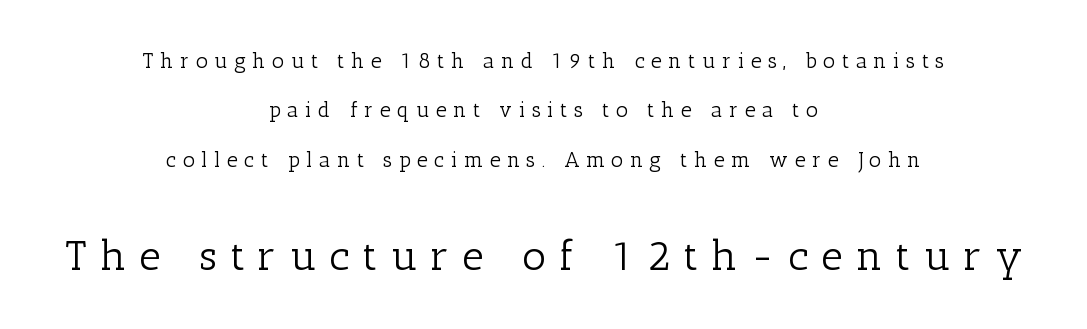
{"serif": "yes", "italic": "no", "bold": "no", "weight": "light", "width": "normal", "stroke_contrast": "low", "x_height": "medium", "monospaced": "no", "underline": "no", "align": "center", "line_spacing": "loose", "line_spacing_ratio": 2.35, "letter_spacing": "wide", "letter_spacing_em": 0.31, "larger_block": "second", "size_ratio": 2.0, "glyph_px": 42}
